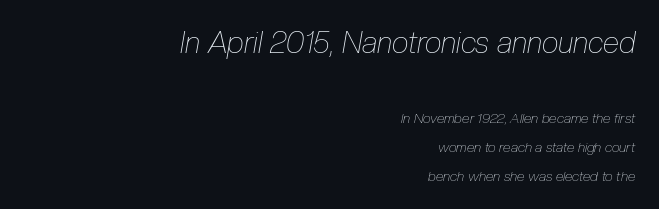
The image shows 30 px thin, condensed type, italic (leaning right); set right-aligned, loose line spacing (2.05x), normal letter spacing, not underlined; the first (top) block is 2.14x larger; low stroke contrast and a medium x-height.
